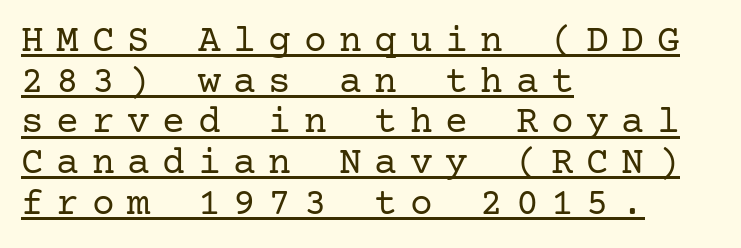
Characters follow at a spacing far wider than the type designer built in. Posture: vertical. Notice how a bar underscores the lettering throughout. The ragged edge is on the right, which tells us the setting is flush left. Notice how descenders almost collide with the ascenders below — that's tight leading. The font family rendered here belongs to the serif group.
